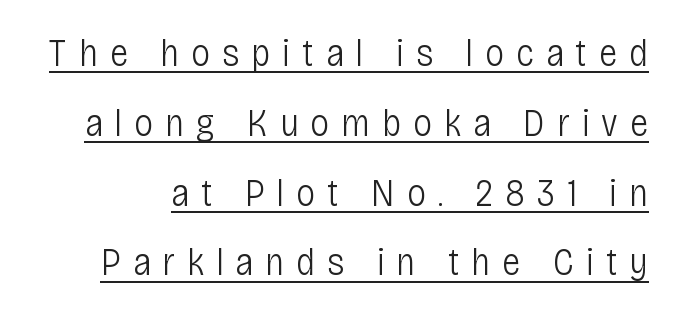
The image shows 39 px light, condensed sans-serif type, upright; set line spacing 1.79x, unusually wide letter spacing (+0.3 em), underlined; low stroke contrast and a large x-height.
